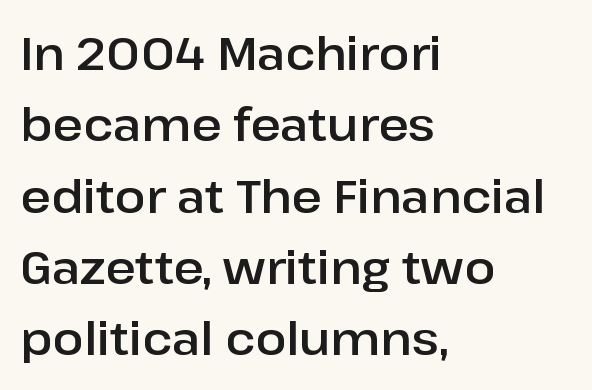
Notice how descenders clear the ascenders below comfortably — that's standard leading. Unmarked baselines from the first word to the last. Nobody touched the tracking dial on this one. This sample is left-justified, so line endings fall wherever the words run out.
